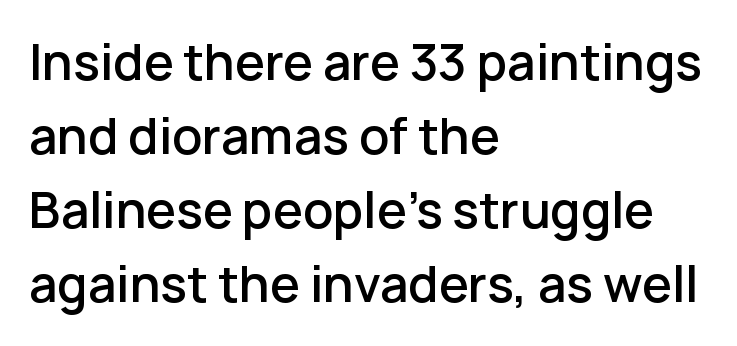
{"serif": "no", "italic": "no", "bold": "semi", "weight": "semibold", "width": "normal", "stroke_contrast": "low", "x_height": "medium", "monospaced": "no", "underline": "no", "align": "left", "line_spacing": "normal", "line_spacing_ratio": 1.54, "letter_spacing": "normal", "letter_spacing_em": 0.0, "glyph_px": 48}
